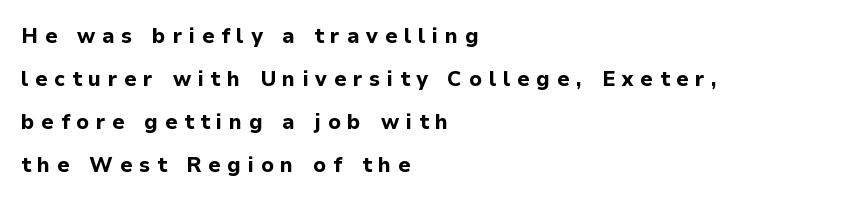
The image shows 21 px bold type, upright; set left-aligned, loose line spacing (2.04x), unusually wide letter spacing (+0.32 em), not underlined.
